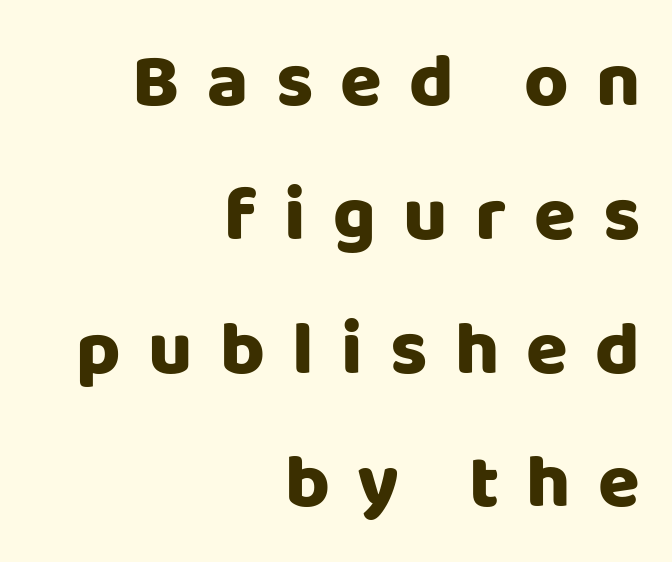
Q: Is the text italic (slanted)? A: No, it is upright.
Q: Is the typeface a serif or a sans-serif typeface? A: Sans-serif.
Q: Is the text underlined? A: No.
Q: How is the paragraph aligned? A: Right-aligned.
Q: Is the spacing between letters normal or unusually wide? A: Unusually wide.
Q: Width (condensed, normal, or wide)? A: Normal.
Q: Stroke contrast? A: Low.
Q: x-height? A: Large.
Q: Monospaced? A: No.
